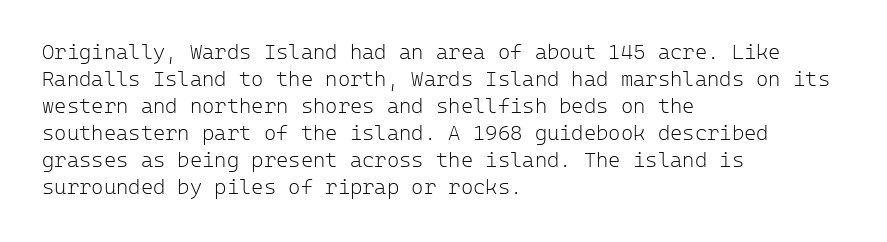
The image shows 21 px text type, upright; set left-aligned, normal line spacing (1.29x), normal letter spacing, not underlined.
